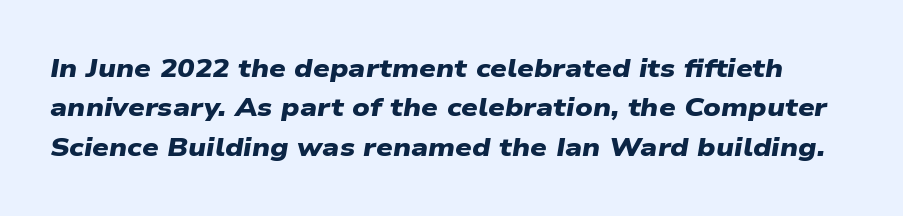
Q: Is the text bold? A: Yes.
Q: Is the text underlined? A: No.
Q: Is the spacing between letters normal or unusually wide? A: Normal.
Q: Is the spacing between lines tight, normal or loose? A: Normal.
